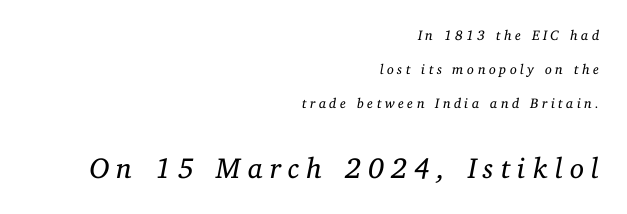
The image shows 29 px regular-weight serif type, italic (leaning right); set right-aligned, loose line spacing (2.43x), unusually wide letter spacing (+0.24 em), not underlined; the second (bottom) block is 2.07x larger; low stroke contrast and a medium x-height.
